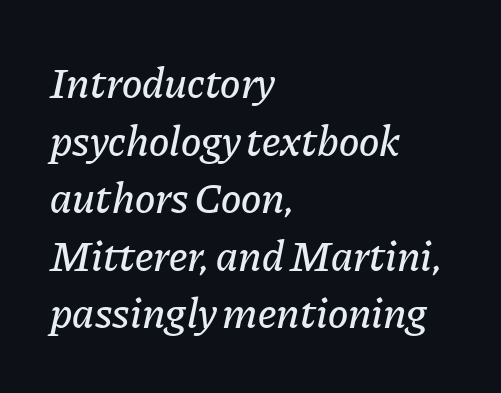
The ragged edge is on the right, which tells us the setting is flush left. The gap between lines stays unmarked. The letters advance in unequal steps, a hallmark of proportional type. The face used here is rendered with its standard letterfit. The rows are spaced the way most documents space them.
